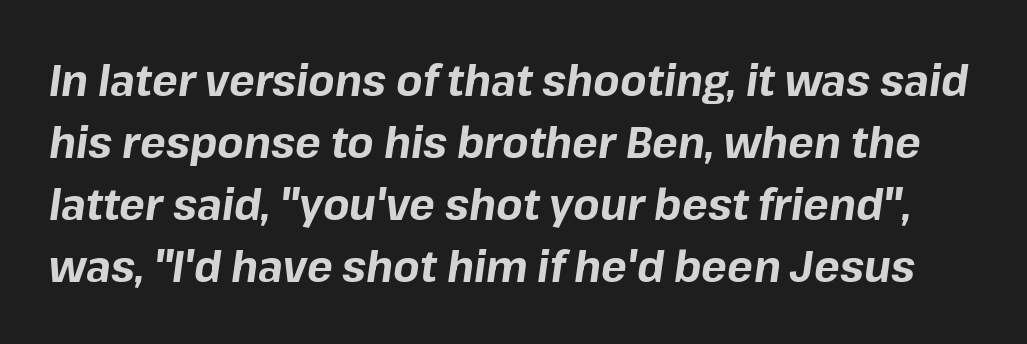
{"italic": "yes", "lean": "right", "slant_degrees": 8, "bold": "yes", "weight": "bold", "width": "normal", "stroke_contrast": "low", "x_height": "medium", "monospaced": "no", "underline": "no", "line_spacing": "normal", "line_spacing_ratio": 1.44, "letter_spacing": "normal", "letter_spacing_em": 0.0, "glyph_px": 43}
